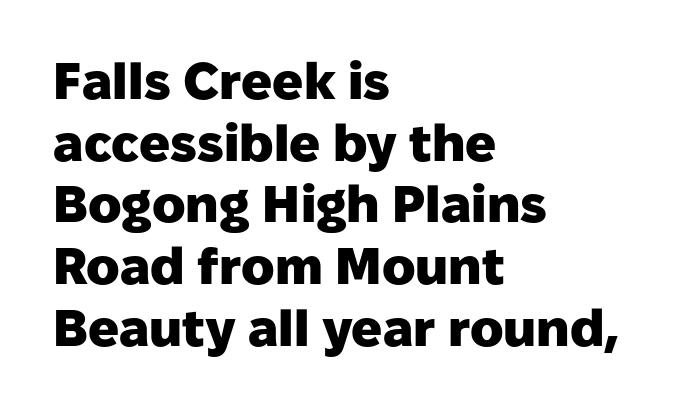
Q: Is the text bold? A: Yes.
Q: Is the text italic (slanted)? A: No, it is upright.
Q: Is the typeface a serif or a sans-serif typeface? A: Sans-serif.
Q: Is the text underlined? A: No.
Q: How is the paragraph aligned? A: Left-aligned.
Q: Is the spacing between letters normal or unusually wide? A: Normal.
Q: Width (condensed, normal, or wide)? A: Normal.
Q: Stroke contrast? A: Low.
Q: x-height? A: Medium.
Q: Monospaced? A: No.
